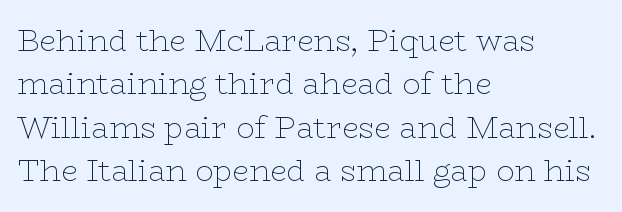
{"serif": "yes", "italic": "no", "bold": "no", "weight": "thin", "width": "wide", "stroke_contrast": "low", "x_height": "medium", "monospaced": "no", "underline": "no", "align": "left", "line_spacing": "normal", "line_spacing_ratio": 1.45, "letter_spacing": "normal", "letter_spacing_em": 0.0, "glyph_px": 30}
